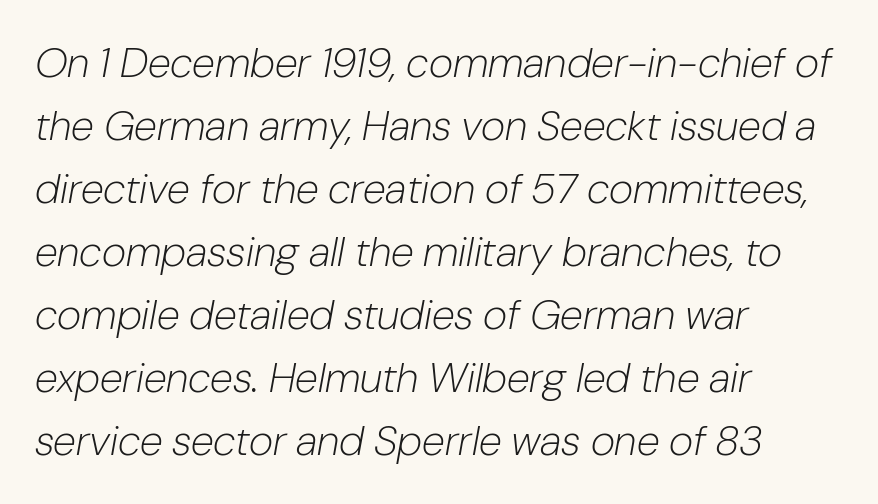
Q: Is the text bold? A: No.
Q: Is the text italic (slanted)? A: Yes, it leans right by about 10 degrees.
Q: Is the text underlined? A: No.
Q: How is the paragraph aligned? A: Left-aligned.
Q: Is the spacing between letters normal or unusually wide? A: Normal.
Q: Is the spacing between lines tight, normal or loose? A: Normal.
Q: Width (condensed, normal, or wide)? A: Normal.
Q: Stroke contrast? A: Low.
Q: x-height? A: Medium.
Q: Monospaced? A: No.
